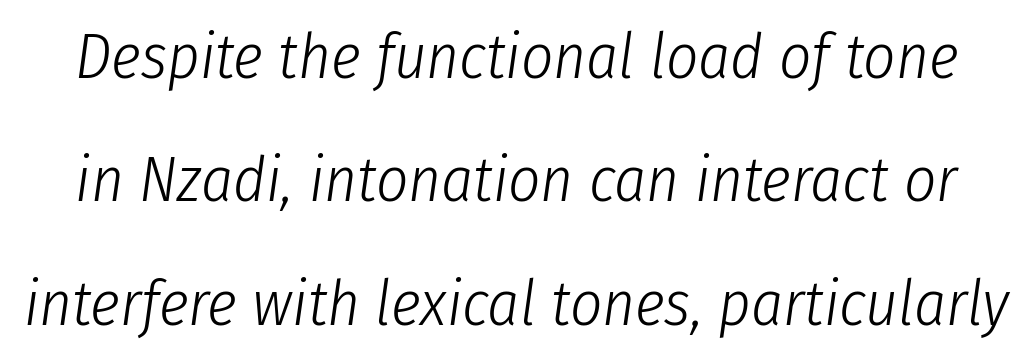
The image shows 63 px light, condensed type, italic (leaning right); set loose line spacing (1.96x), normal letter spacing, not underlined; low stroke contrast and a medium x-height.
